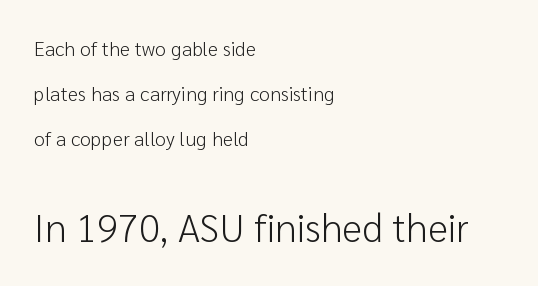
{"serif": "no", "italic": "no", "bold": "no", "weight": "light", "width": "normal", "stroke_contrast": "low", "x_height": "medium", "monospaced": "no", "underline": "no", "align": "left", "line_spacing": "loose", "line_spacing_ratio": 2.24, "letter_spacing": "normal", "letter_spacing_em": 0.0, "larger_block": "second", "size_ratio": 1.95, "glyph_px": 39}
